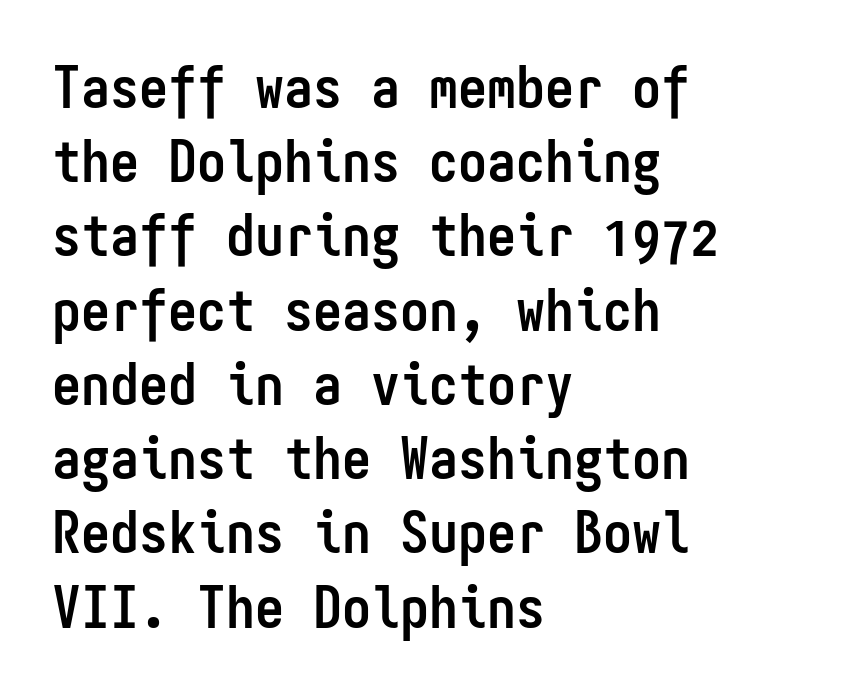
{"serif": "no", "italic": "no", "bold": "yes", "weight": "semibold", "width": "condensed", "stroke_contrast": "low", "x_height": "medium", "monospaced": "yes", "underline": "no", "align": "left", "line_spacing": "normal", "line_spacing_ratio": 1.28, "letter_spacing": "normal", "letter_spacing_em": 0.0, "glyph_px": 58}
